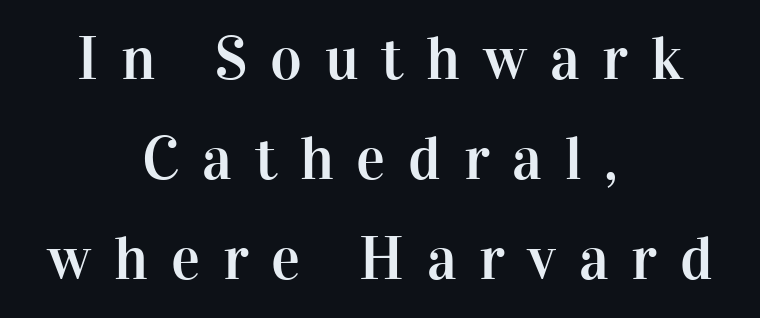
The image shows 61 px serif type, upright; set centered, normal line spacing (1.64x), unusually wide letter spacing (+0.37 em), not underlined; high stroke contrast and a medium x-height.
